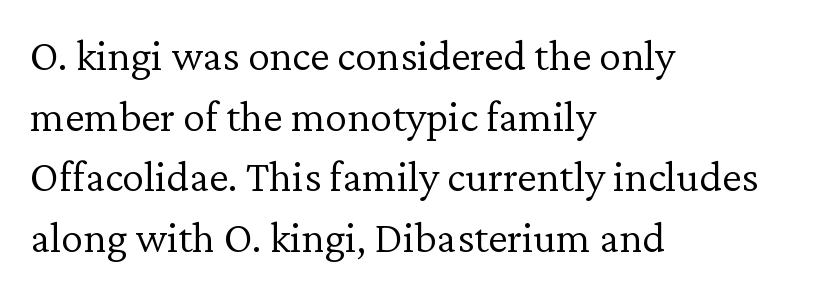
The image shows 44 px light serif type, upright; set left-aligned, normal line spacing (1.38x), normal letter spacing, not underlined; low stroke contrast and a medium x-height.
